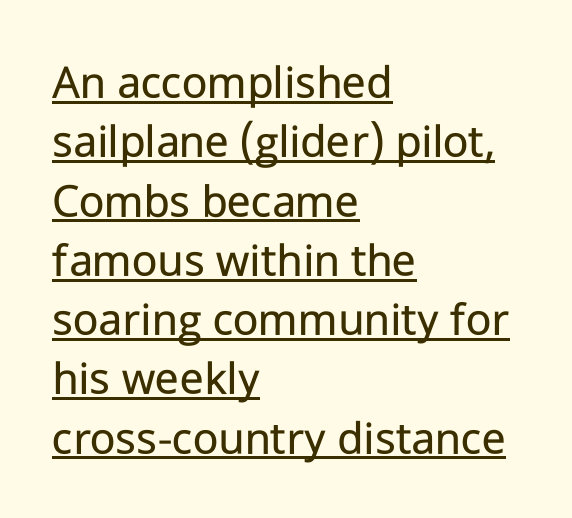
{"serif": "no", "italic": "no", "bold": "no", "weight": "regular", "width": "normal", "stroke_contrast": "low", "x_height": "medium", "monospaced": "no", "underline": "yes", "align": "left", "line_spacing_ratio": 1.21, "letter_spacing": "normal", "letter_spacing_em": 0.0, "glyph_px": 49}
